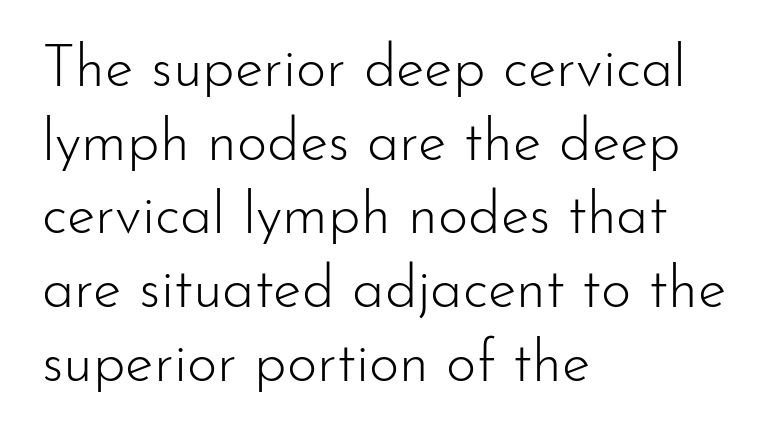
Character widths vary here, with narrow letters taking less room than wide ones. Every stem runs plumb, perpendicular to the baseline. The paragraph shown leans on its left margin. The passage shown stacks its lines at a standard gap. Does the type have serifs? No, each stem ends abruptly. Compared with a typical body face, this is equally light or lighter still.
